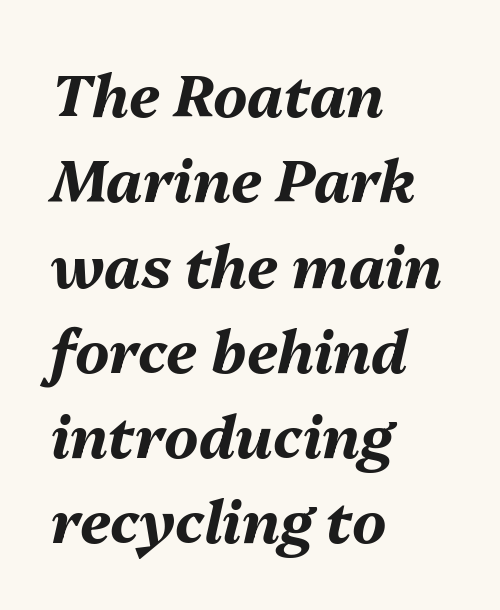
The image shows 58 px bold type, italic (leaning right); set left-aligned, normal line spacing (1.47x), normal letter spacing, not underlined; medium stroke contrast and a medium x-height.
